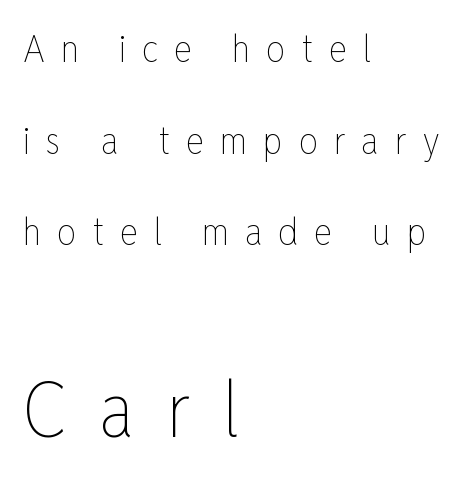
Q: Is the text bold? A: No.
Q: Is the text italic (slanted)? A: No, it is upright.
Q: Is the text underlined? A: No.
Q: How is the paragraph aligned? A: Left-aligned.
Q: Is the spacing between letters normal or unusually wide? A: Unusually wide.
Q: Is the spacing between lines tight, normal or loose? A: Loose.
Q: Which block of text is set in a larger size, the first (top) or the second (bottom)? A: The second (bottom) one.
Q: Width (condensed, normal, or wide)? A: Condensed.
Q: Stroke contrast? A: Low.
Q: x-height? A: Medium.
Q: Monospaced? A: No.
